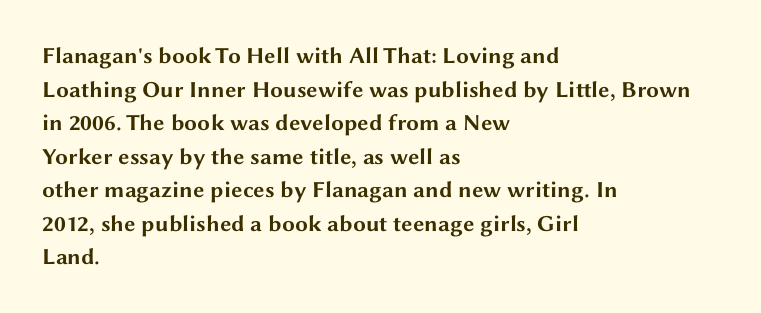
{"italic": "no", "bold": "yes", "underline": "no", "align": "left", "line_spacing": "normal", "line_spacing_ratio": 1.46, "letter_spacing": "normal", "letter_spacing_em": 0.0, "glyph_px": 23}
